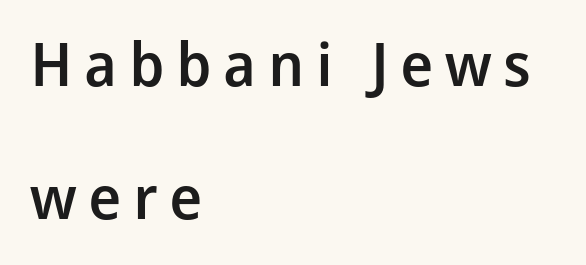
The image shows 60 px semibold sans-serif type, upright; set left-aligned, loose line spacing (2.22x), not underlined; low stroke contrast and a medium x-height.
